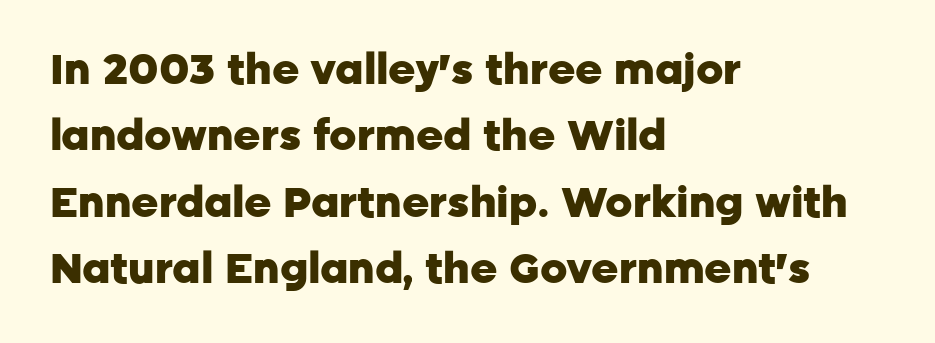
The image shows 42 px heavy sans-serif type, upright; set left-aligned, normal line spacing (1.58x), normal letter spacing, not underlined; low stroke contrast and a medium x-height.
